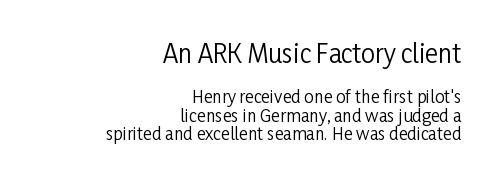
{"italic": "no", "bold": "no", "underline": "no", "align": "right", "line_spacing": "tight", "line_spacing_ratio": 1.11, "letter_spacing": "normal", "letter_spacing_em": 0.0, "larger_block": "first", "size_ratio": 1.47, "glyph_px": 25}
